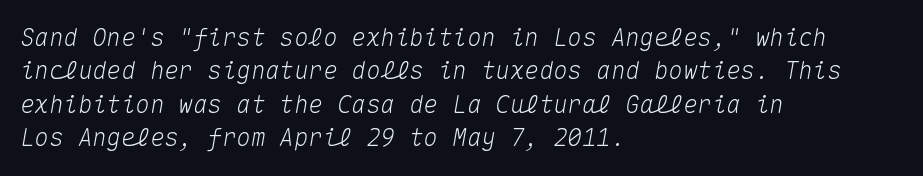
Letter spacing: default. These lines sit exactly where default settings would place them. Looking at the ascenders, they clearly lean. Glance below the letters and you will spot only blank space.
